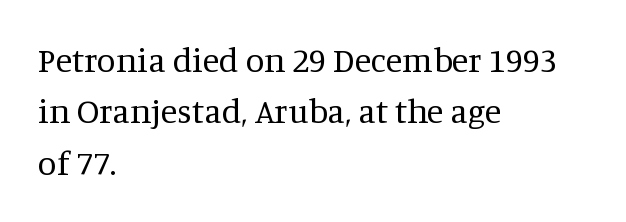
The image shows 34 px regular-weight serif type, upright; set left-aligned, normal line spacing (1.51x), normal letter spacing, not underlined; medium stroke contrast and a large x-height.
